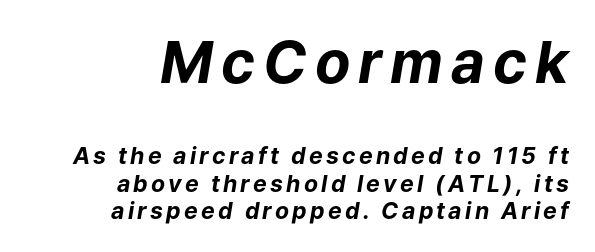
{"italic": "yes", "lean": "right", "slant_degrees": 9, "bold": "yes", "weight": "bold", "width": "normal", "stroke_contrast": "low", "x_height": "medium", "monospaced": "no", "underline": "no", "align": "right", "line_spacing_ratio": 1.19, "larger_block": "first", "size_ratio": 2.52, "glyph_px": 58}
